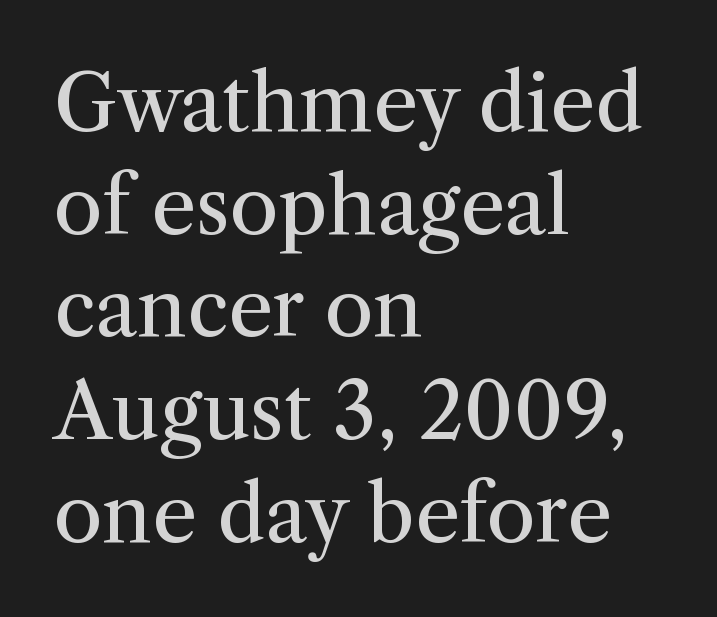
The image shows 79 px regular-weight serif type, upright; set left-aligned, normal line spacing (1.3x), normal letter spacing, not underlined; medium stroke contrast and a medium x-height.
